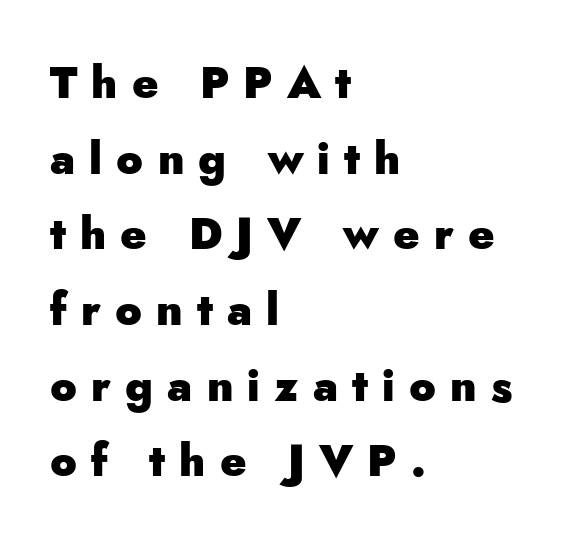
Q: Is the text bold? A: Yes.
Q: Is the text italic (slanted)? A: No, it is upright.
Q: Is the typeface a serif or a sans-serif typeface? A: Sans-serif.
Q: Is the text underlined? A: No.
Q: How is the paragraph aligned? A: Left-aligned.
Q: Is the spacing between letters normal or unusually wide? A: Unusually wide.
Q: Width (condensed, normal, or wide)? A: Normal.
Q: Stroke contrast? A: Low.
Q: x-height? A: Small.
Q: Monospaced? A: No.
